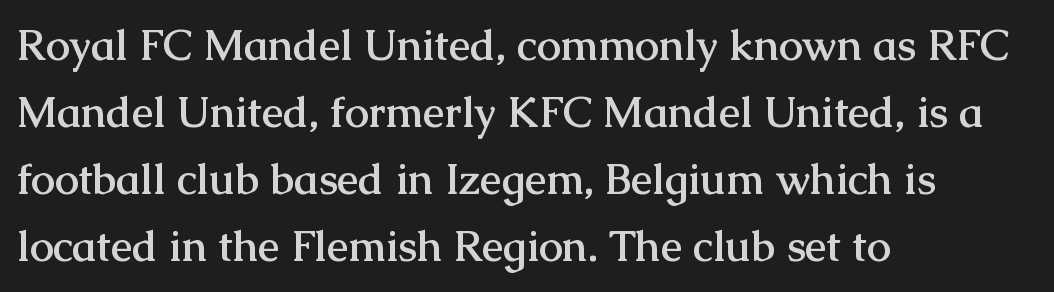
Q: Is the text bold? A: Yes.
Q: Is the text italic (slanted)? A: No, it is upright.
Q: Is the typeface a serif or a sans-serif typeface? A: Serif.
Q: Is the text underlined? A: No.
Q: How is the paragraph aligned? A: Left-aligned.
Q: Is the spacing between letters normal or unusually wide? A: Normal.
Q: Is the spacing between lines tight, normal or loose? A: Normal.
Q: Width (condensed, normal, or wide)? A: Normal.
Q: Stroke contrast? A: Medium.
Q: x-height? A: Medium.
Q: Monospaced? A: No.
